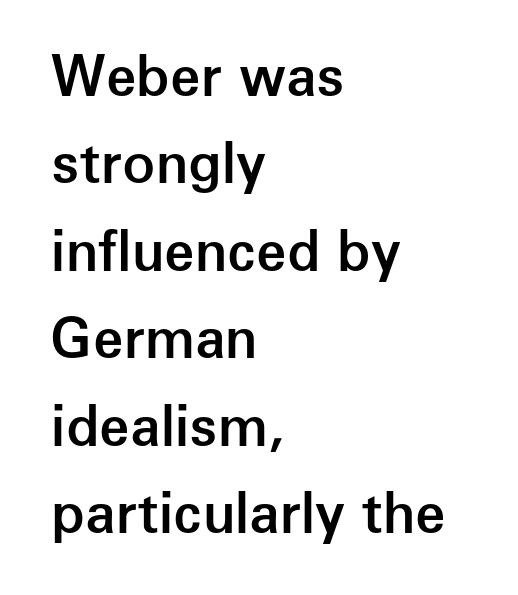
The image shows 55 px semibold sans-serif type, upright; set left-aligned, normal line spacing (1.59x), normal letter spacing, not underlined; low stroke contrast and a medium x-height.
